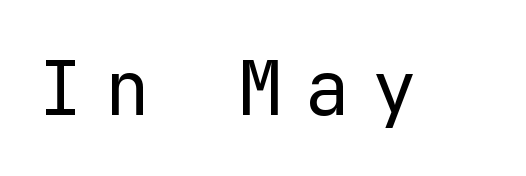
{"serif": "no", "italic": "no", "bold": "no", "weight": "regular", "width": "normal", "stroke_contrast": "low", "x_height": "medium", "monospaced": "yes", "underline": "no", "letter_spacing": "wide", "letter_spacing_em": 0.29, "glyph_px": 75}
